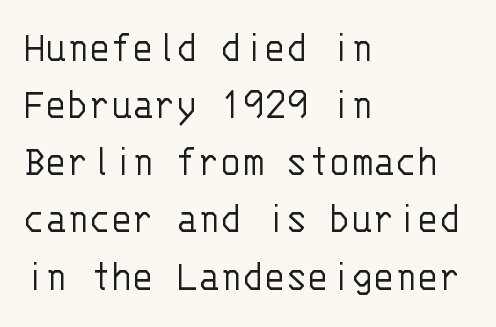
Default kerning and tracking; the words read as compact shapes. Short and long lines alike share a common starting point at left. This rendering features lettering with no underline. Normally led — the rows are evenly, conventionally spaced. To sum up the face: it is a sans, with no serifs.
